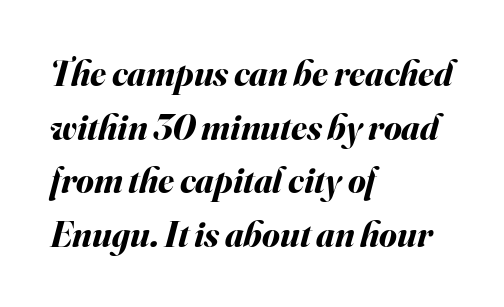
{"italic": "yes", "lean": "right", "slant_degrees": 16, "bold": "yes", "weight": "bold", "width": "normal", "stroke_contrast": "medium", "x_height": "small", "monospaced": "no", "underline": "no", "align": "left", "line_spacing": "normal", "line_spacing_ratio": 1.49, "letter_spacing": "normal", "letter_spacing_em": 0.0, "glyph_px": 36}
